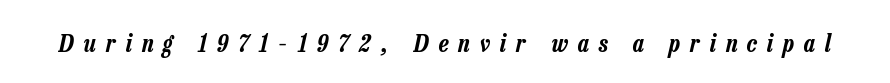
{"italic": "yes", "lean": "right", "slant_degrees": 13, "underline": "no", "letter_spacing": "wide", "letter_spacing_em": 0.4, "glyph_px": 25}
